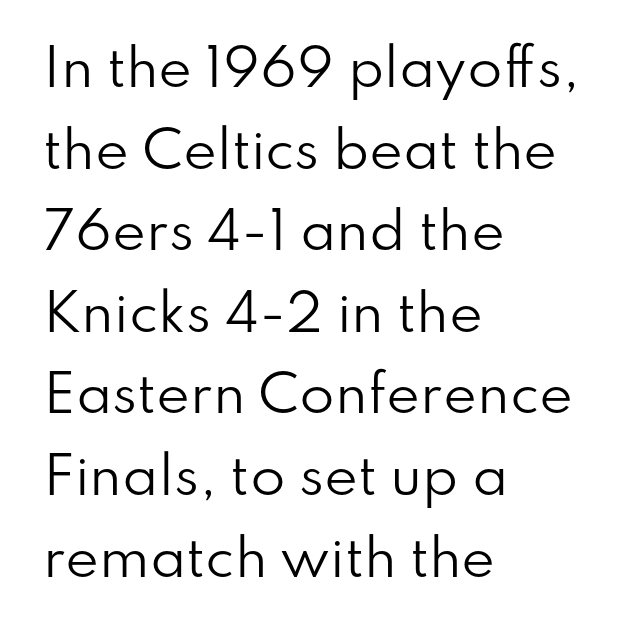
The letters stand upright; this is a roman face. Letters have the restrained weight of plain body copy at most. Normally led — the rows are evenly, conventionally spaced. Caption: multi-line text, flush left, ragged right. The designer went with a sans here, leaving each stem footless. Character widths vary here, with narrow letters taking less room than wide ones.
